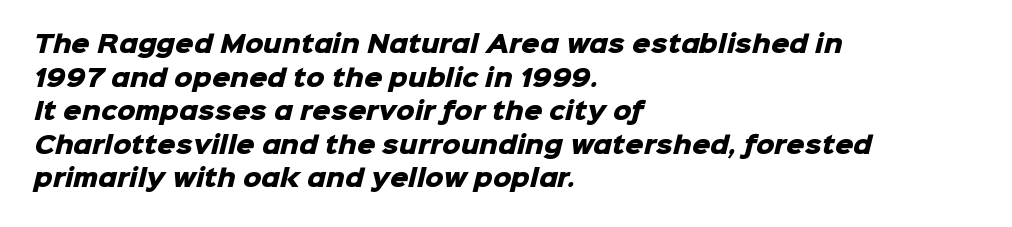
The vertical gap from one line to the next is medium. You could call the tracking neutral — neither tight nor loose. Its strokes are broad and dark, the hallmark of bold type. Only glyphs here, with clear space below each row.
